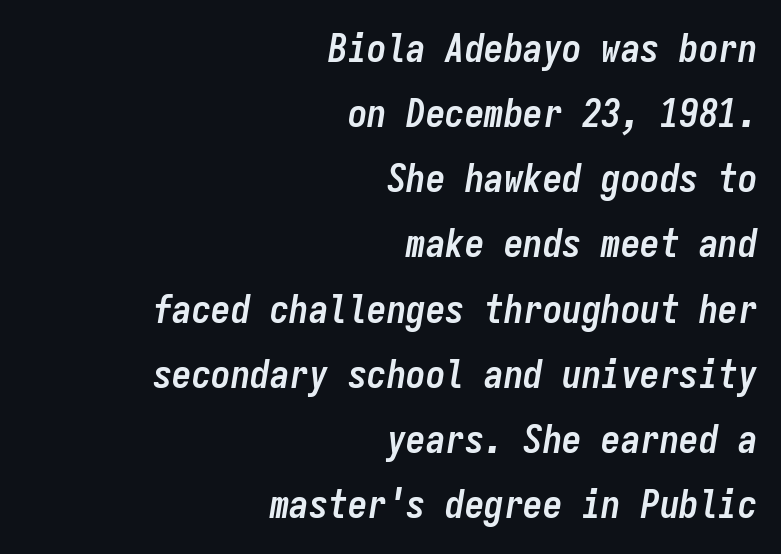
Students, note that the glyphs here touch the page at normal intervals. Typesetter's note: full bold, strokes at maximum text heaviness. Just letters on the line, the space beneath them empty. Line ends are locked; line starts wander.
